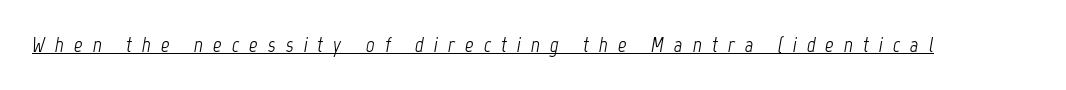
This is oblique type, the kind used for emphasis or titles. Weight: in the light-to-regular range. Honestly, the underline is the first thing you notice here. A typesetter would call this heavily tracked-out type.
